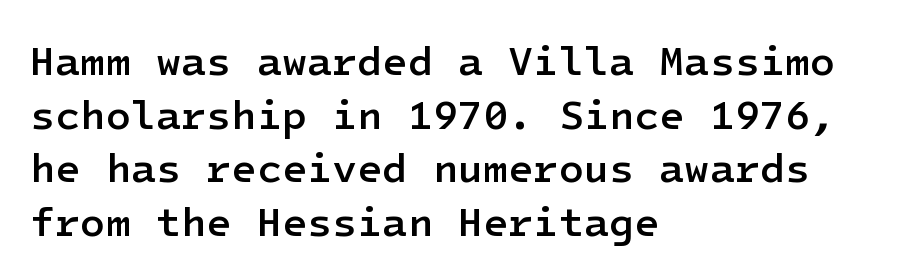
Check where the strokes stop: nothing finishes them off — pure sans. Notice how the passage keeps a crisp vertical edge on the left only. This is roman type, the default non-slanted kind. Descenders are the only things crossing below the line.
